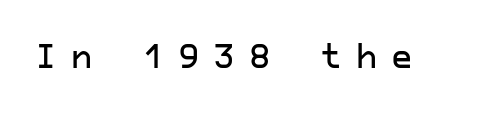
Q: Is the text italic (slanted)? A: No, it is upright.
Q: Is the typeface a serif or a sans-serif typeface? A: Sans-serif.
Q: Is the text underlined? A: No.
Q: Is the spacing between letters normal or unusually wide? A: Unusually wide.
Q: Width (condensed, normal, or wide)? A: Normal.
Q: Stroke contrast? A: Low.
Q: x-height? A: Medium.
